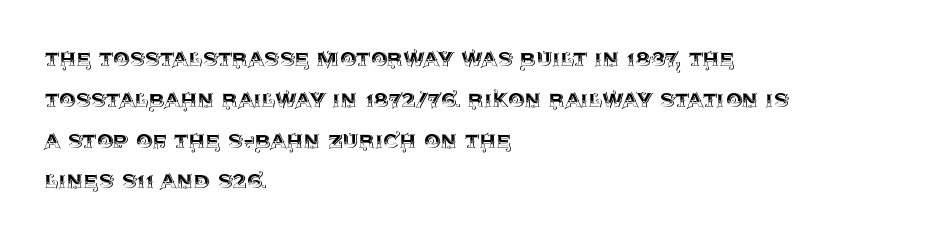
{"italic": "no", "underline": "no", "align": "left", "line_spacing": "normal", "line_spacing_ratio": 1.57, "letter_spacing": "normal", "letter_spacing_em": 0.0, "glyph_px": 26}
